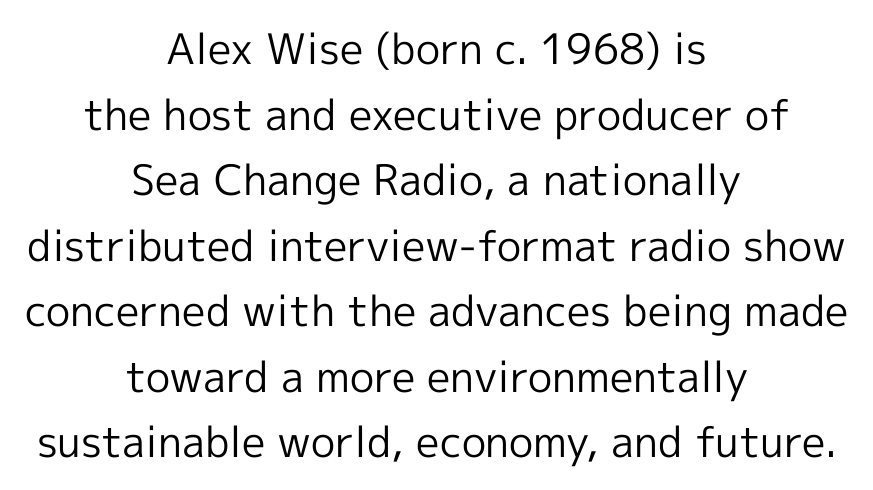
The image shows 42 px regular-weight sans-serif type, upright; set centered, normal line spacing (1.56x), normal letter spacing, not underlined; a medium x-height.
